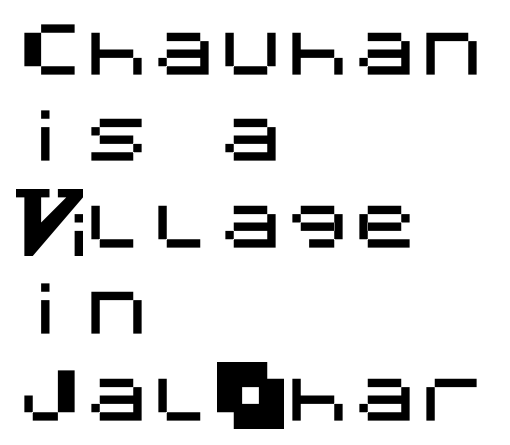
The image shows 67 px sans-serif type, upright; set left-aligned, normal line spacing (1.29x), normal letter spacing, not underlined; medium stroke contrast and a large x-height.
